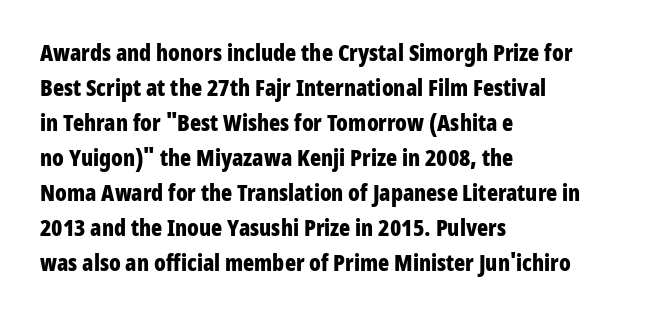
A normal amount of white space separates one row of letters from the next. The lines in this sample share a left origin and differ only in where they stop. Characters follow at the spacing the type designer built in. In terms of weight, the rendering is a true, heavy bold.
